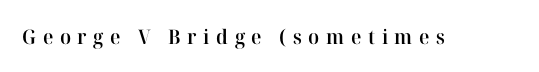
{"italic": "no", "bold": "semi", "underline": "no", "letter_spacing": "wide", "letter_spacing_em": 0.33, "glyph_px": 20}
